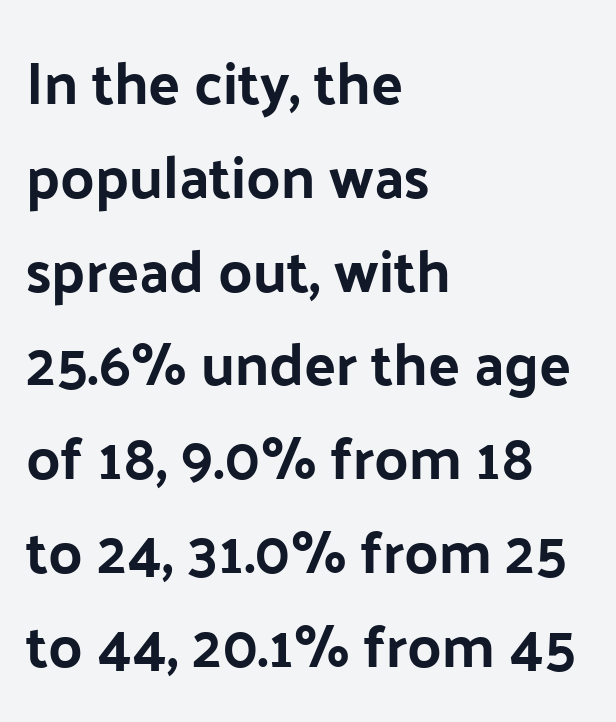
The image shows 59 px sans-serif type, upright; set left-aligned, normal line spacing (1.59x), normal letter spacing, not underlined; low stroke contrast and a medium x-height.
